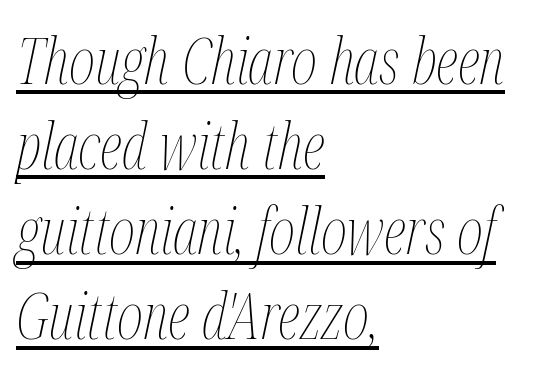
{"italic": "yes", "lean": "right", "slant_degrees": 12, "bold": "no", "weight": "thin", "width": "condensed", "stroke_contrast": "medium", "x_height": "medium", "monospaced": "no", "underline": "yes", "align": "left", "line_spacing": "normal", "line_spacing_ratio": 1.35, "letter_spacing": "normal", "letter_spacing_em": 0.0, "glyph_px": 63}
